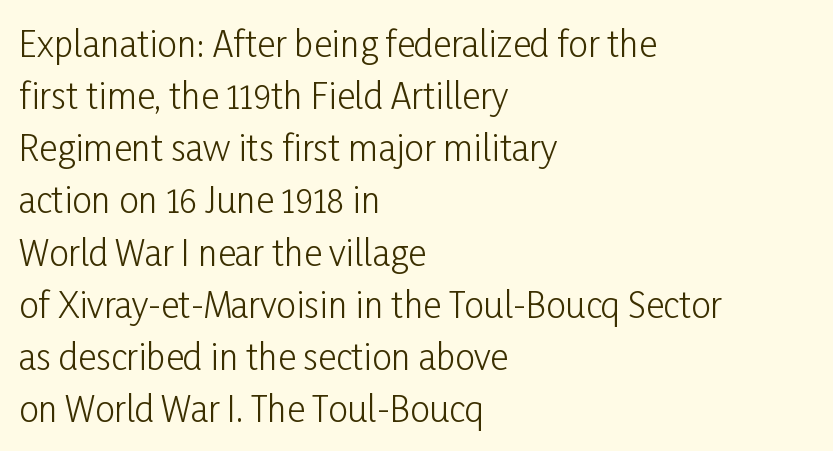
{"serif": "no", "italic": "no", "bold": "no", "weight": "light", "width": "condensed", "stroke_contrast": "low", "x_height": "medium", "monospaced": "no", "underline": "no", "align": "left", "line_spacing": "normal", "line_spacing_ratio": 1.49, "letter_spacing": "normal", "letter_spacing_em": 0.0, "glyph_px": 35}
